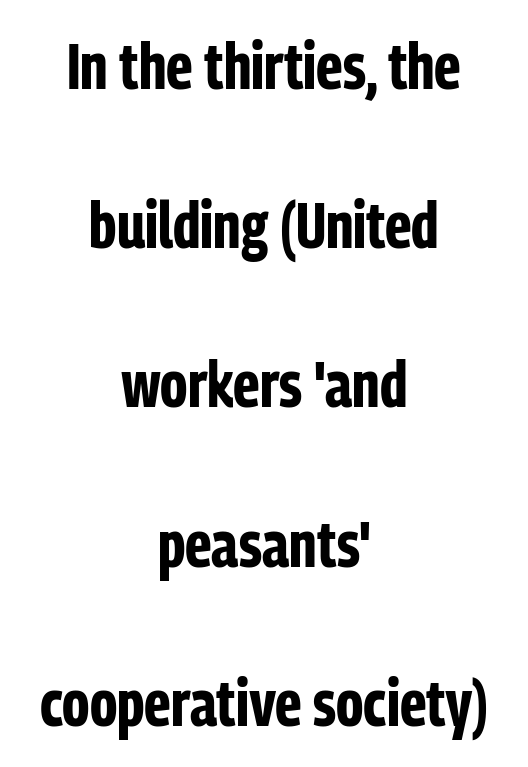
Q: Is the text bold? A: Yes.
Q: Is the text italic (slanted)? A: No, it is upright.
Q: Is the typeface a serif or a sans-serif typeface? A: Sans-serif.
Q: Is the text underlined? A: No.
Q: How is the paragraph aligned? A: Centered.
Q: Is the spacing between letters normal or unusually wide? A: Normal.
Q: Is the spacing between lines tight, normal or loose? A: Loose.
Q: Width (condensed, normal, or wide)? A: Condensed.
Q: Stroke contrast? A: Low.
Q: x-height? A: Medium.
Q: Monospaced? A: No.
